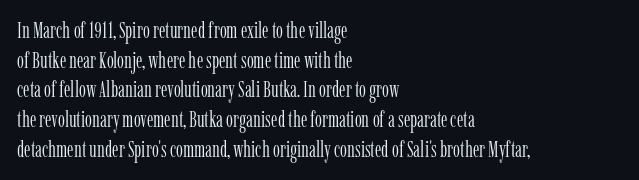
The image shows 22 px text type, upright; set left-aligned, normal line spacing (1.35x), normal letter spacing, not underlined.
